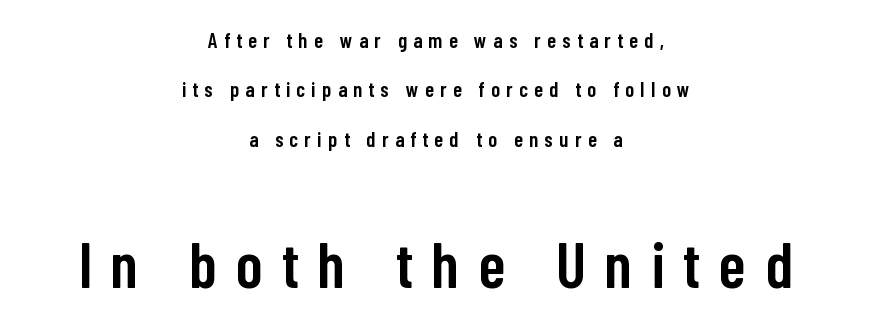
Q: Is the text bold? A: Semi-bold.
Q: Is the text italic (slanted)? A: No, it is upright.
Q: Is the typeface a serif or a sans-serif typeface? A: Sans-serif.
Q: Is the text underlined? A: No.
Q: How is the paragraph aligned? A: Centered.
Q: Is the spacing between letters normal or unusually wide? A: Unusually wide.
Q: Is the spacing between lines tight, normal or loose? A: Loose.
Q: Which block of text is set in a larger size, the first (top) or the second (bottom)? A: The second (bottom) one.
Q: Width (condensed, normal, or wide)? A: Condensed.
Q: Stroke contrast? A: Low.
Q: x-height? A: Medium.
Q: Monospaced? A: No.
